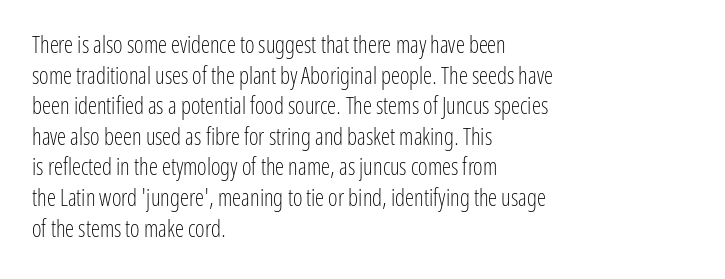
The image shows 23 px text type, upright; set left-aligned, normal line spacing (1.33x), normal letter spacing, not underlined.
